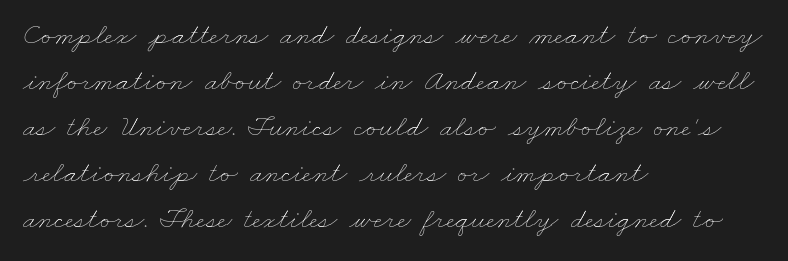
{"bold": "no", "weight": "thin", "width": "wide", "stroke_contrast": "low", "x_height": "small", "monospaced": "no", "underline": "no", "align": "left", "line_spacing": "normal", "line_spacing_ratio": 1.53, "letter_spacing": "normal", "letter_spacing_em": 0.0, "glyph_px": 30}
